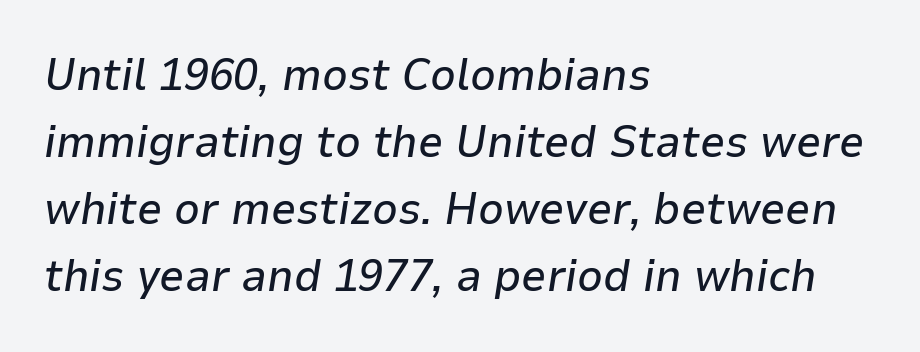
Q: Is the text italic (slanted)? A: Yes, it leans right by about 9 degrees.
Q: Is the text underlined? A: No.
Q: How is the paragraph aligned? A: Left-aligned.
Q: Is the spacing between letters normal or unusually wide? A: Normal.
Q: Is the spacing between lines tight, normal or loose? A: Normal.
Q: Width (condensed, normal, or wide)? A: Normal.
Q: Stroke contrast? A: Low.
Q: x-height? A: Medium.
Q: Monospaced? A: No.
